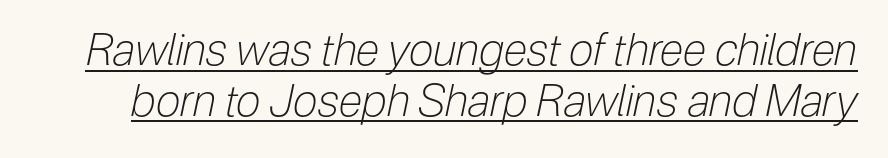
{"italic": "yes", "lean": "right", "slant_degrees": 12, "bold": "no", "weight": "light", "width": "condensed", "stroke_contrast": "low", "x_height": "medium", "monospaced": "no", "underline": "yes", "line_spacing": "tight", "line_spacing_ratio": 1.15, "letter_spacing": "normal", "letter_spacing_em": 0.0, "glyph_px": 44}
